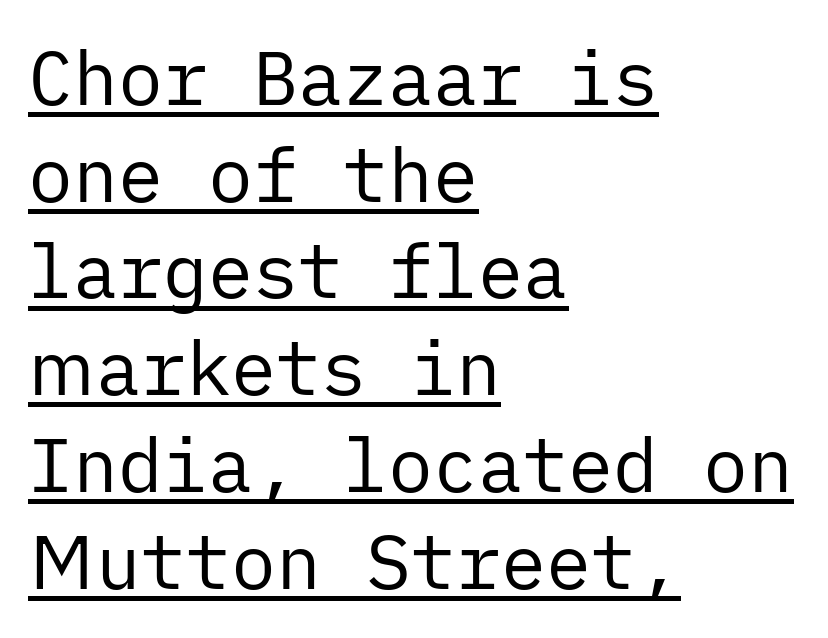
Leading: standard. Every stem runs plumb, perpendicular to the baseline. Alignment: flush left. Regarding serifs, this sample does without them.
